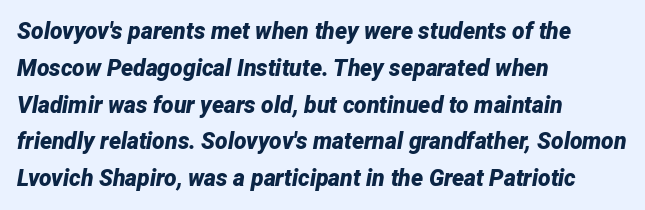
{"italic": "yes", "lean": "right", "slant_degrees": 12, "bold": "yes", "underline": "no", "align": "left", "line_spacing": "normal", "line_spacing_ratio": 1.6, "letter_spacing": "normal", "letter_spacing_em": 0.0, "glyph_px": 23}
